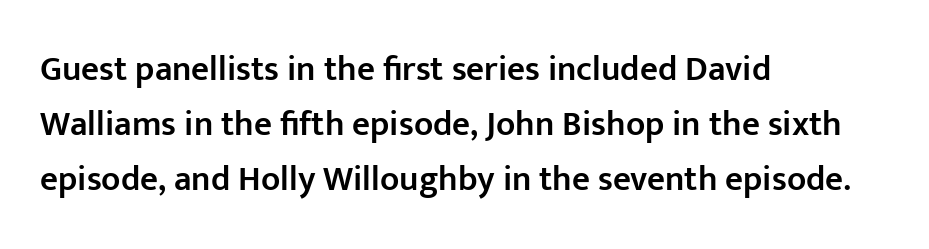
Successive baselines arrive at the customary interval. Spacing verdict: proportional, widths tailored to each character. The baseline area is clear. Set as a demibold, roughly 600 on the weight scale. Between one letter and the next there's only the usual sliver of space.
